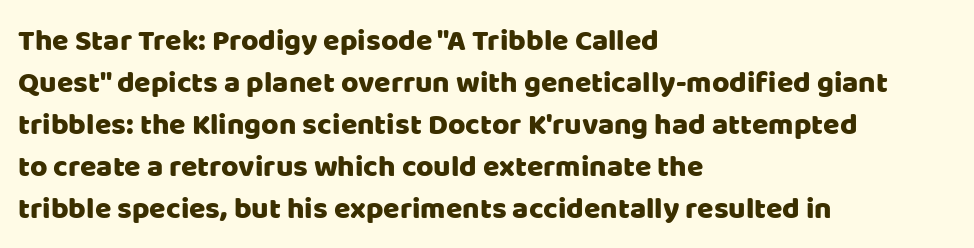
Line beginnings align vertically; line endings do not. This is the regular roman posture of the typeface. Tracking here is standard; glyphs follow each other at the usual distance. Proportional: the letters do not fall into vertical columns.
